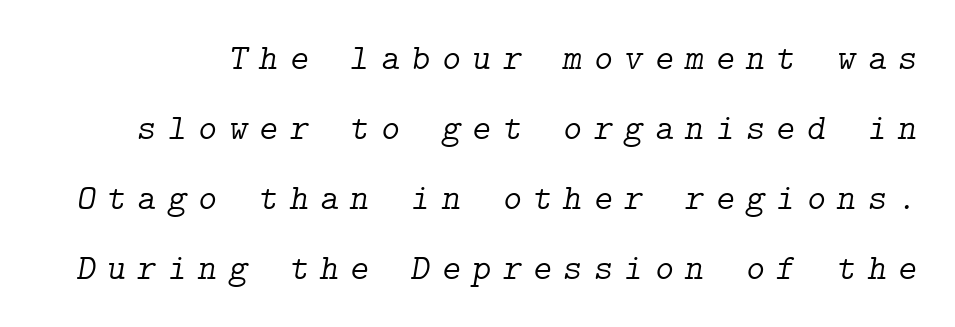
Honestly, the letter spacing is so wide it's the main thing you notice. Descenders hang freely into open space. This is not heavy type; no bold has been used. A serif font was chosen for this passage. This is oblique type, the kind used for emphasis or titles. You could fit nearly another row in the gap between these rows.
